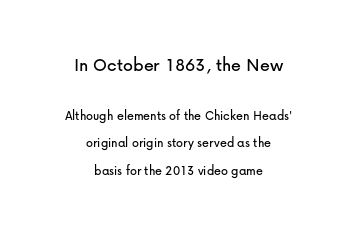
{"italic": "no", "underline": "no", "align": "center", "line_spacing": "loose", "line_spacing_ratio": 1.95, "letter_spacing": "normal", "letter_spacing_em": 0.0, "larger_block": "first", "size_ratio": 1.43, "glyph_px": 20}
